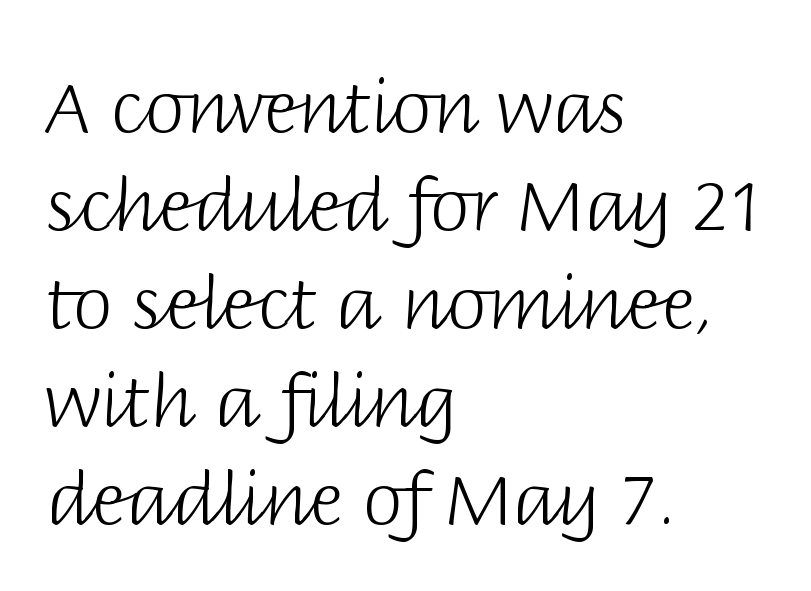
The image shows 72 px light sans-serif type, upright; set left-aligned, normal line spacing (1.36x), normal letter spacing, not underlined; low stroke contrast and a large x-height.
